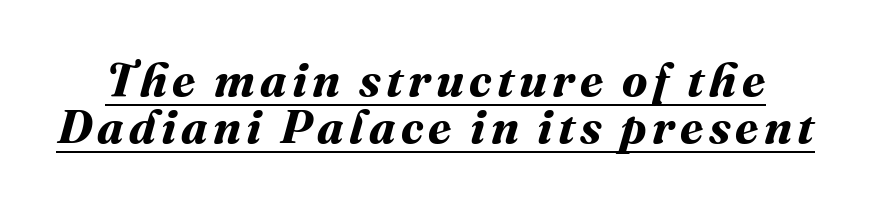
Q: Is the text bold? A: Yes.
Q: Is the text underlined? A: Yes.
Q: Is the spacing between lines tight, normal or loose? A: Tight.
Q: Width (condensed, normal, or wide)? A: Normal.
Q: Stroke contrast? A: Medium.
Q: x-height? A: Medium.
Q: Monospaced? A: No.
